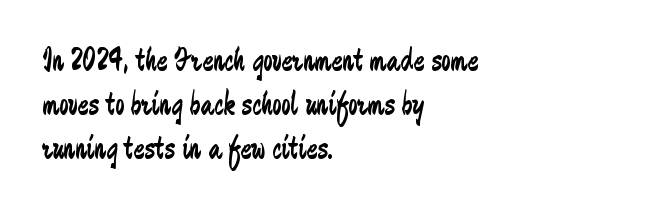
You could call the tracking neutral — neither tight nor loose. Nobody drew a line under any word here. The rendering uses a moderate line-height, typical for paragraphs. Is the type heavy? It reads as light-to-regular instead.
